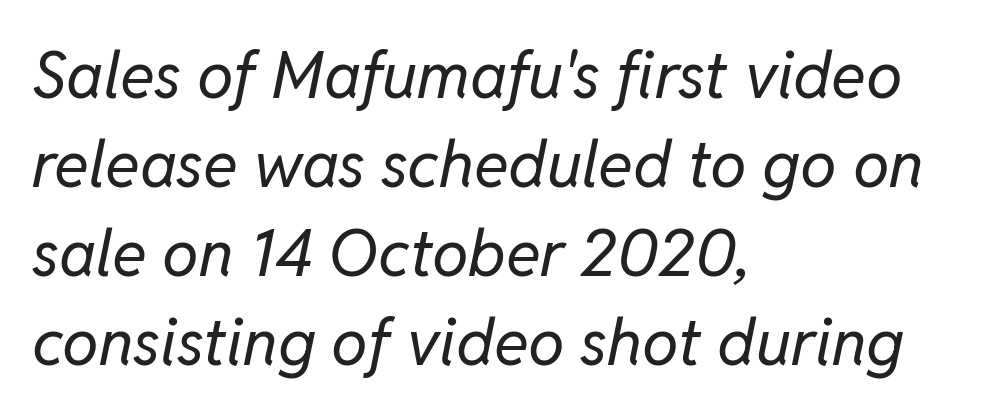
Vertically, the passage feels balanced, rows spaced as you'd expect. Line starts are locked; line ends wander. Think of a printed novel: that variable character pitch is what you see here. Tracking here is standard; glyphs follow each other at the usual distance. The font's italic variant was chosen for this text.
